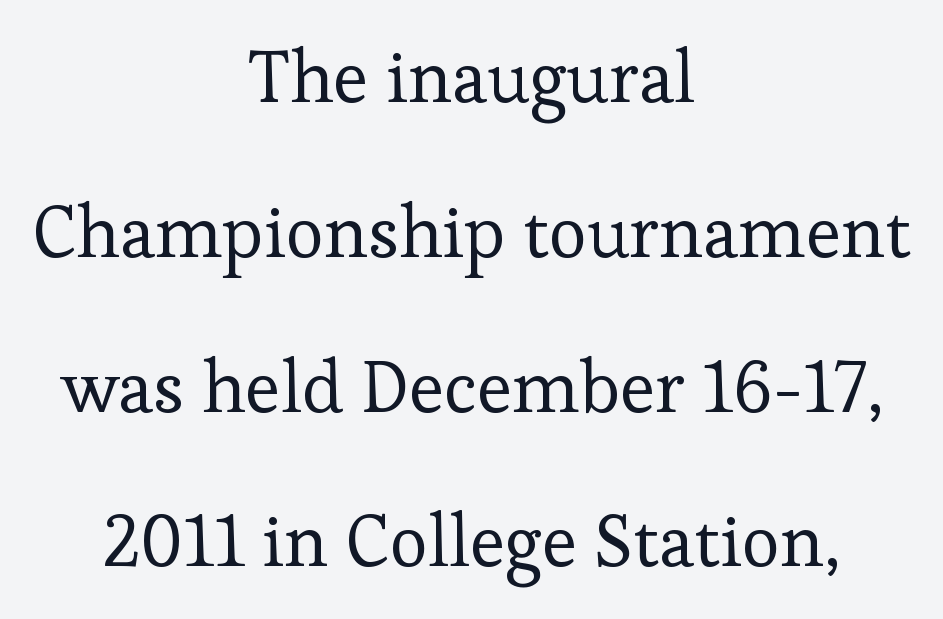
The face used here is proportionally spaced, like ordinary book or web type. No italicization has been applied; the sample stays upright. Old-style or modern, the face here clearly has serifs. This block would shrink considerably if given ordinary leading; it's expanded now. Just letters on the line, the space beneath them empty.
